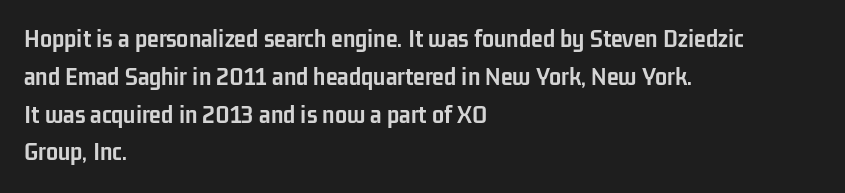
{"italic": "no", "bold": "yes", "underline": "no", "align": "left", "line_spacing": "normal", "line_spacing_ratio": 1.4, "letter_spacing": "normal", "letter_spacing_em": 0.0, "glyph_px": 27}
